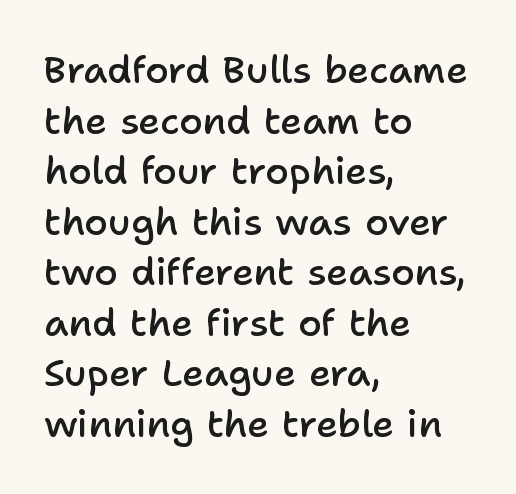
Q: Is the text bold? A: Semi-bold.
Q: Is the text italic (slanted)? A: No, it is upright.
Q: Is the typeface a serif or a sans-serif typeface? A: Sans-serif.
Q: Is the text underlined? A: No.
Q: How is the paragraph aligned? A: Left-aligned.
Q: Is the spacing between letters normal or unusually wide? A: Normal.
Q: Is the spacing between lines tight, normal or loose? A: Normal.
Q: Width (condensed, normal, or wide)? A: Normal.
Q: Stroke contrast? A: Low.
Q: x-height? A: Medium.
Q: Monospaced? A: No.
